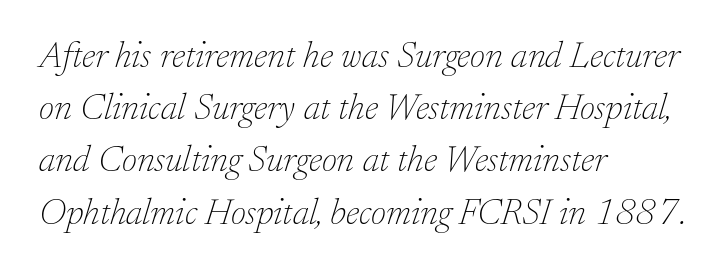
The rendering uses natural spacing where letterforms have individual widths. These glyphs show unthickened strokes, regular width or finer. What stands out about the letter spacing? Nothing — it is the standard amount. A typesetter would label this face a serif.
